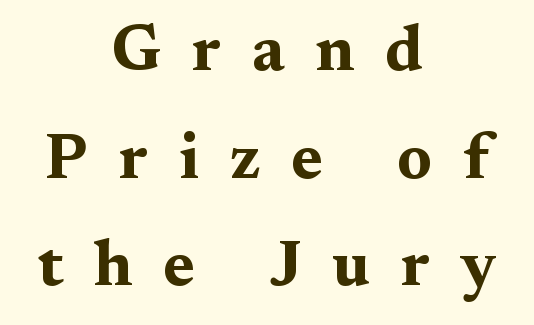
Q: Is the text bold? A: Yes.
Q: Is the text italic (slanted)? A: No, it is upright.
Q: Is the typeface a serif or a sans-serif typeface? A: Serif.
Q: Is the text underlined? A: No.
Q: How is the paragraph aligned? A: Centered.
Q: Is the spacing between letters normal or unusually wide? A: Unusually wide.
Q: Is the spacing between lines tight, normal or loose? A: Normal.
Q: Width (condensed, normal, or wide)? A: Wide.
Q: Stroke contrast? A: Medium.
Q: x-height? A: Medium.
Q: Monospaced? A: No.
